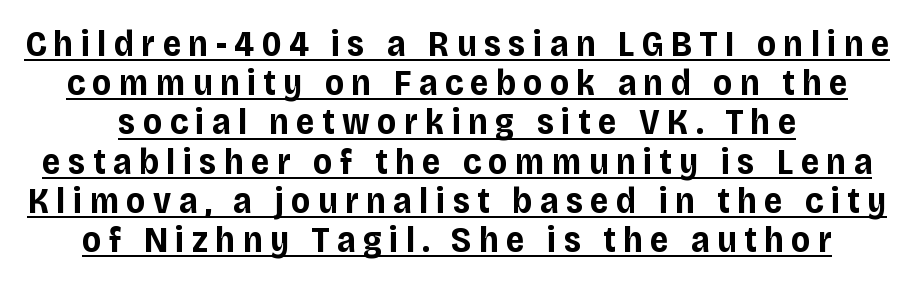
The text was rendered using a sans face with plain stroke endings. These lines huddle together more closely than default settings would place them. Do the characters align in a grid? No, the font is proportional. The specimen includes a rule beneath the text block's lines. The letters are spread apart with noticeably loose tracking. On the weight axis this lands at bold, roughly 700.
